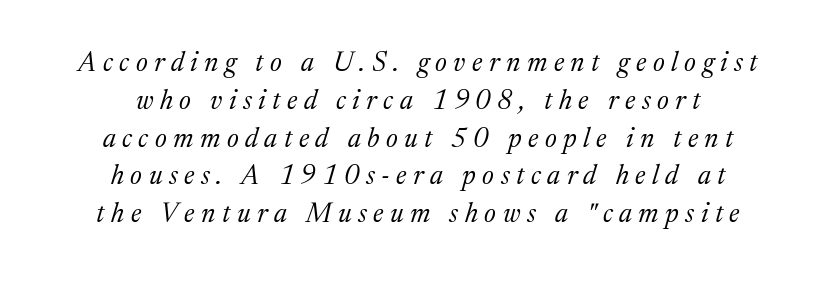
Every character sits at an angle, as italics do. Nothing heavy about these letters — not bold at all. The lines in this sample share a center point and differ in where they start and stop. Each new line begins a customary step beneath the previous one. The tracking reads as deliberately expanded to a designer's eye. The area under the type is left untouched.
